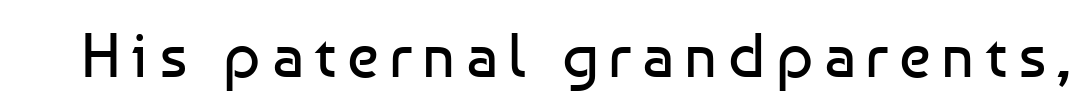
In terms of letterform style, serifs are entirely absent. Descenders are the only things crossing below the line. You can tell it's not italic because the verticals are truly vertical. Spacing verdict: proportional, widths tailored to each character. Each stroke keeps to a modest, everyday thickness or less.
